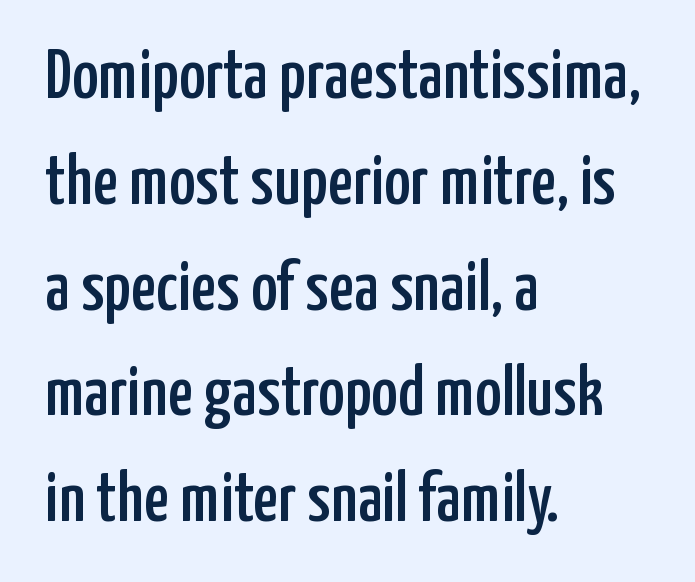
{"serif": "no", "italic": "no", "width": "condensed", "stroke_contrast": "low", "x_height": "medium", "monospaced": "no", "underline": "no", "align": "left", "line_spacing": "normal", "line_spacing_ratio": 1.49, "letter_spacing": "normal", "letter_spacing_em": 0.0, "glyph_px": 71}
